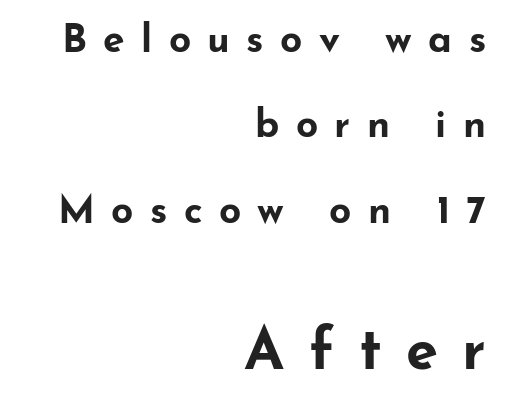
The image shows 58 px bold, wide sans-serif type, upright; set right-aligned, loose line spacing (2.19x), unusually wide letter spacing (+0.42 em), not underlined; the second (bottom) block is 1.49x larger; low stroke contrast and a small x-height.
